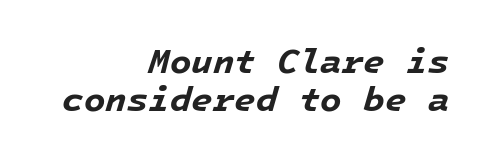
What weight is shown? A full bold with thick strokes. Visually the block forms a straight wall on the right and a jagged coastline on the left. Spacing between characters is what you'd get straight out of the box. The space between consecutive lines is stingy.
